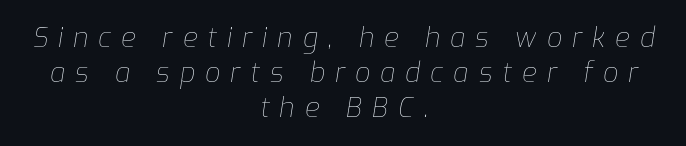
The image shows 27 px text type, italic (leaning right); set centered, normal line spacing (1.3x), unusually wide letter spacing (+0.37 em), not underlined.
